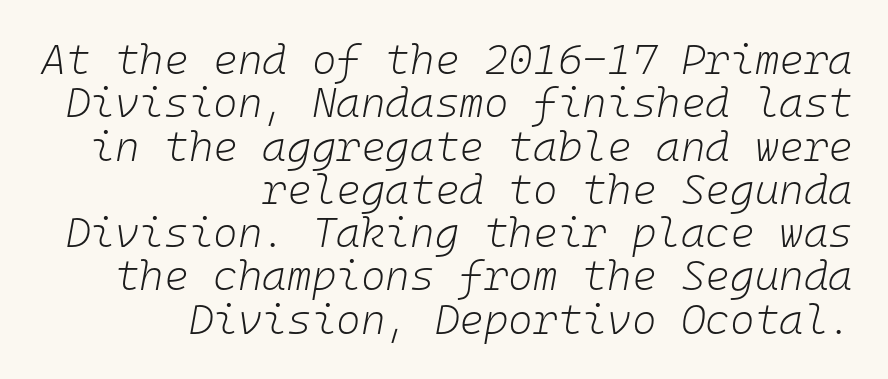
Quick note: italic. Has an underline been added? It has not. Tightly led — the rows are bunched. Spacing between characters is what you'd get straight out of the box. Caption: face not bold, strokes unweighted. Reading down the block, your eye finds every line finishing at a fixed right position.
